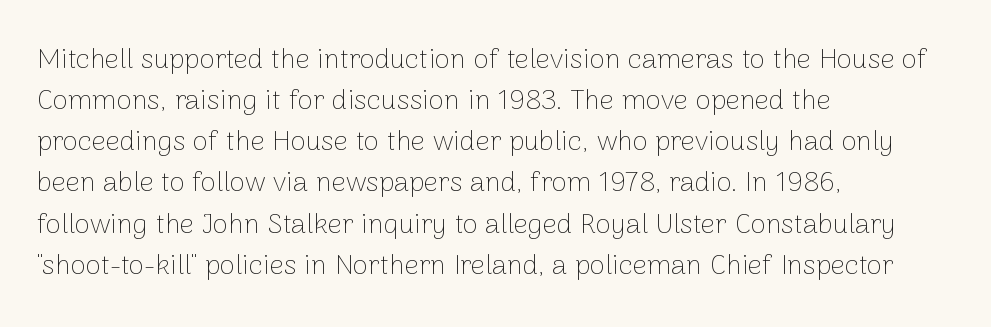
Q: Is the text bold? A: No.
Q: Is the text italic (slanted)? A: No, it is upright.
Q: Is the typeface a serif or a sans-serif typeface? A: Sans-serif.
Q: Is the text underlined? A: No.
Q: How is the paragraph aligned? A: Left-aligned.
Q: Is the spacing between letters normal or unusually wide? A: Normal.
Q: Is the spacing between lines tight, normal or loose? A: Normal.
Q: Width (condensed, normal, or wide)? A: Normal.
Q: Stroke contrast? A: Low.
Q: x-height? A: Medium.
Q: Monospaced? A: No.
